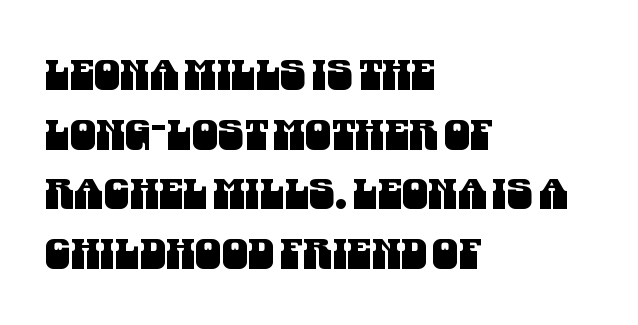
Q: Is the typeface a serif or a sans-serif typeface? A: Sans-serif.
Q: Is the text underlined? A: No.
Q: How is the paragraph aligned? A: Left-aligned.
Q: Is the spacing between letters normal or unusually wide? A: Normal.
Q: Is the spacing between lines tight, normal or loose? A: Normal.
Q: Width (condensed, normal, or wide)? A: Condensed.
Q: Stroke contrast? A: Medium.
Q: x-height? A: Large.
Q: Monospaced? A: No.
